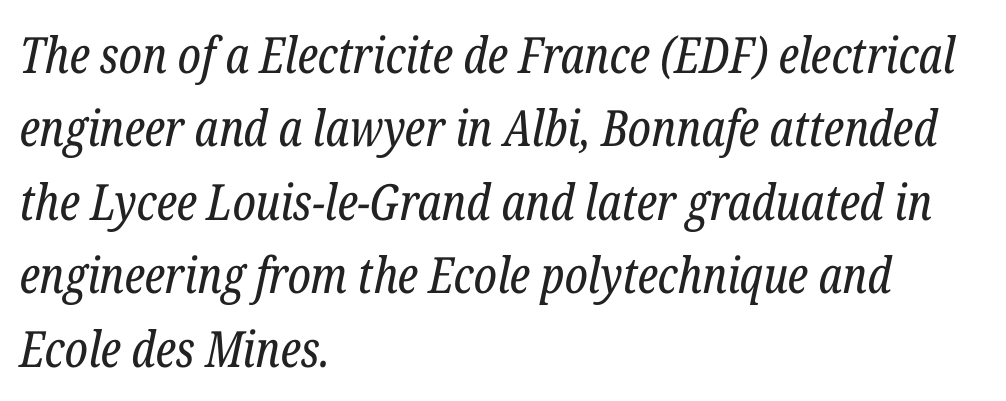
{"serif": "yes", "italic": "yes", "lean": "right", "slant_degrees": 12, "bold": "no", "weight": "regular", "width": "condensed", "stroke_contrast": "low", "x_height": "medium", "monospaced": "no", "underline": "no", "align": "left", "line_spacing": "normal", "line_spacing_ratio": 1.47, "letter_spacing": "normal", "letter_spacing_em": 0.0, "glyph_px": 50}
